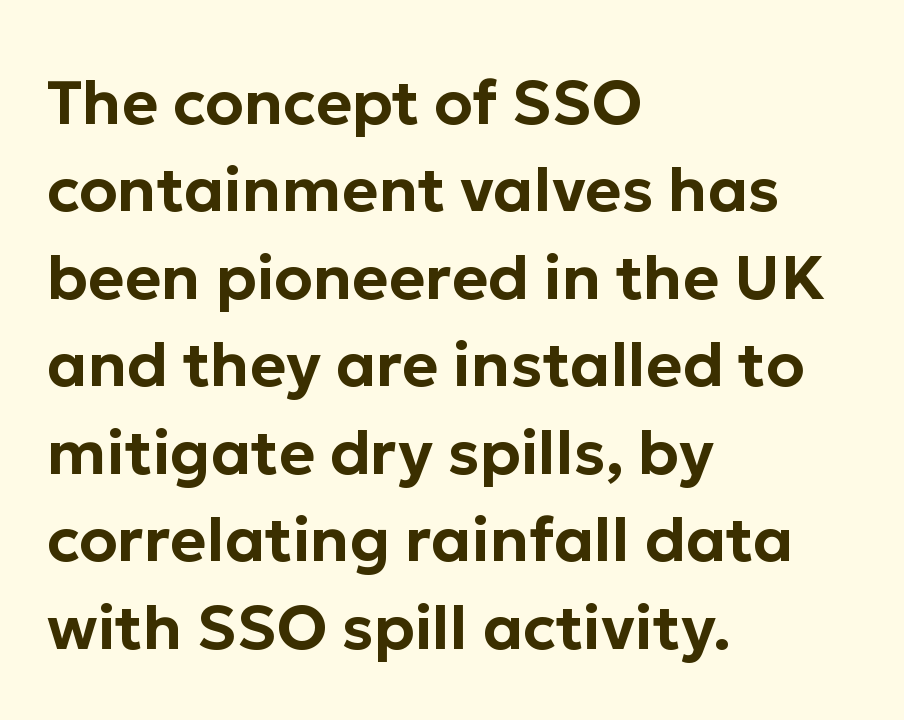
Q: Is the text italic (slanted)? A: No, it is upright.
Q: Is the typeface a serif or a sans-serif typeface? A: Sans-serif.
Q: Is the text underlined? A: No.
Q: How is the paragraph aligned? A: Left-aligned.
Q: Is the spacing between letters normal or unusually wide? A: Normal.
Q: Is the spacing between lines tight, normal or loose? A: Normal.
Q: Width (condensed, normal, or wide)? A: Normal.
Q: Stroke contrast? A: Low.
Q: x-height? A: Medium.
Q: Monospaced? A: No.
